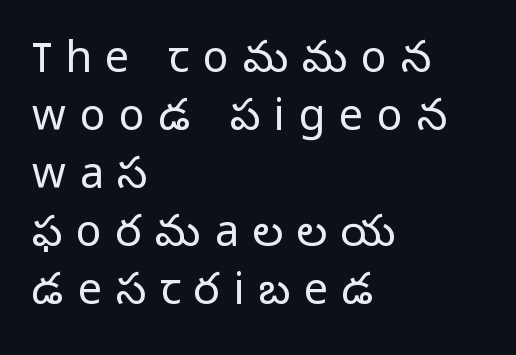
Q: Is the text bold? A: No.
Q: Is the text italic (slanted)? A: No, it is upright.
Q: Is the typeface a serif or a sans-serif typeface? A: Sans-serif.
Q: Is the text underlined? A: No.
Q: How is the paragraph aligned? A: Left-aligned.
Q: Is the spacing between letters normal or unusually wide? A: Unusually wide.
Q: Is the spacing between lines tight, normal or loose? A: Normal.
Q: Width (condensed, normal, or wide)? A: Normal.
Q: Stroke contrast? A: Low.
Q: x-height? A: Medium.
Q: Monospaced? A: No.
